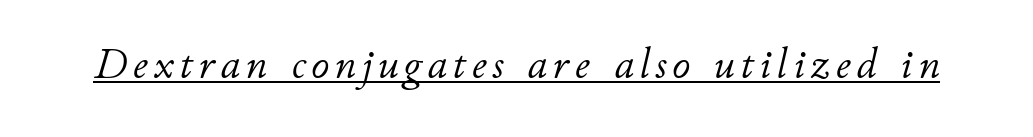
{"italic": "yes", "lean": "right", "slant_degrees": 11, "bold": "no", "weight": "light", "width": "normal", "stroke_contrast": "low", "x_height": "small", "monospaced": "no", "underline": "yes", "glyph_px": 44}
